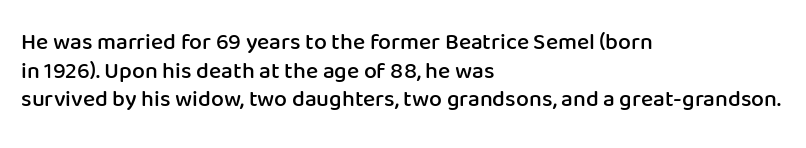
The passage shown is not underscored anywhere. On the weight axis this lands at semibold, roughly 600. Nothing unusual about the tracking: characters are spaced as the font intends. This is roman type, the default non-slanted kind. The paragraph has a hard left edge and a soft right edge.
